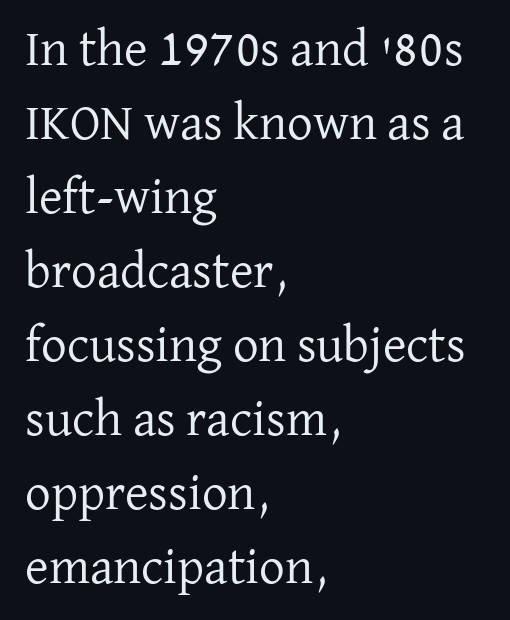
The glyphs in this specimen are seriffed. Weight: in the light-to-regular range. Does the lettering tilt? It doesn't — this is upright. Note the varied advance widths — an 'i' is clearly narrower than an 'm'. Students, note that the glyphs here touch the page at normal intervals. Casual observation: everything's shoved over to the left.
